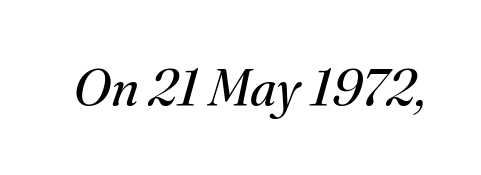
The image shows 52 px regular-weight serif type, italic (leaning right); set normal letter spacing, not underlined; medium stroke contrast and a small x-height.
